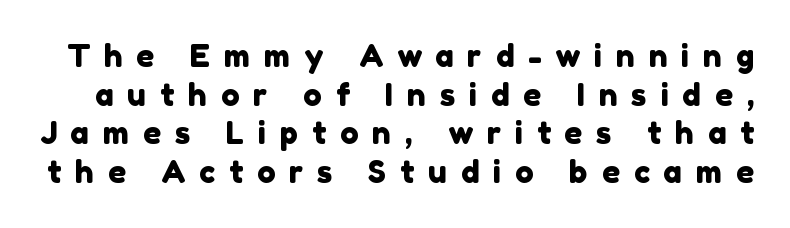
Q: Is the typeface a serif or a sans-serif typeface? A: Sans-serif.
Q: Is the text underlined? A: No.
Q: Is the spacing between letters normal or unusually wide? A: Unusually wide.
Q: Is the spacing between lines tight, normal or loose? A: Normal.
Q: Width (condensed, normal, or wide)? A: Normal.
Q: Stroke contrast? A: Low.
Q: x-height? A: Medium.
Q: Monospaced? A: No.
